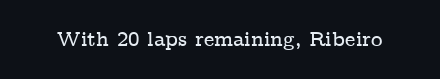
Q: Is the text italic (slanted)? A: No, it is upright.
Q: Is the text underlined? A: No.
Q: Is the spacing between letters normal or unusually wide? A: Normal.
